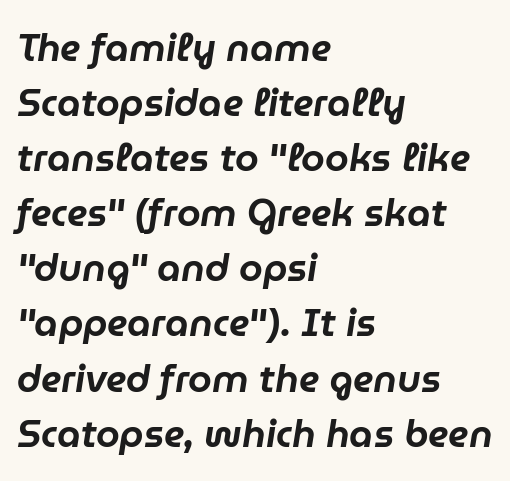
The image shows 38 px text type, italic (leaning right); set left-aligned, normal line spacing (1.45x), normal letter spacing, not underlined; low stroke contrast and a medium x-height.
